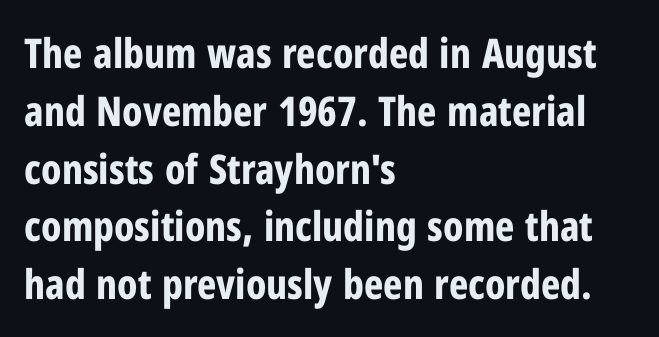
The image shows 41 px bold, condensed sans-serif type, upright; set left-aligned, normal line spacing (1.41x), normal letter spacing, not underlined; low stroke contrast and a medium x-height.
